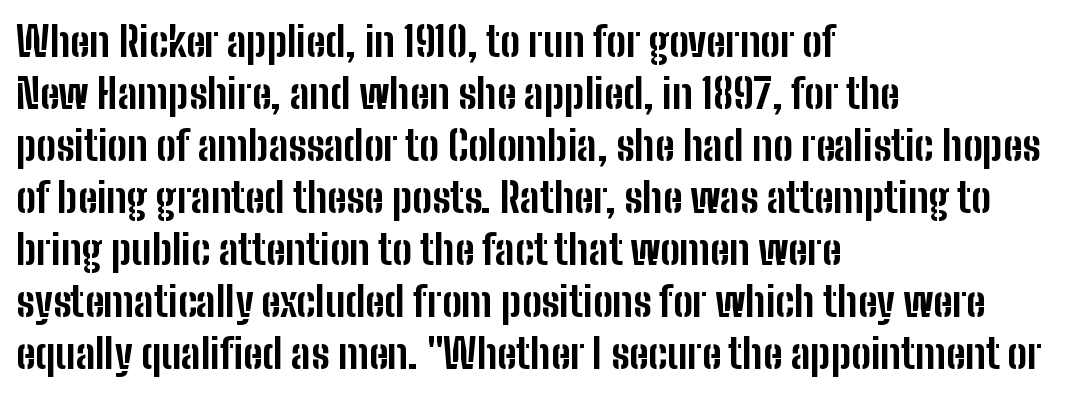
The image shows 41 px bold, condensed sans-serif type, upright; set left-aligned, normal line spacing (1.27x), normal letter spacing, not underlined; low stroke contrast and a medium x-height.
